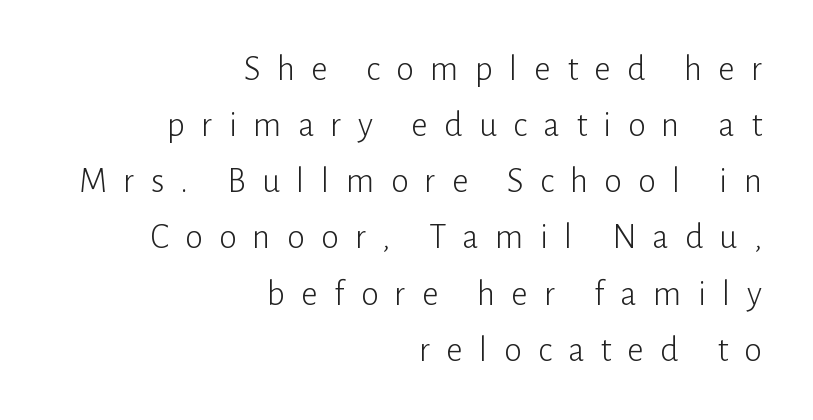
Loose tracking; the words dissolve into strings of separated letters. Note: no serifs on the glyphs. Successive baselines arrive at the customary interval. The cut favours lightness, reaching ordinary text weight at its darkest.
